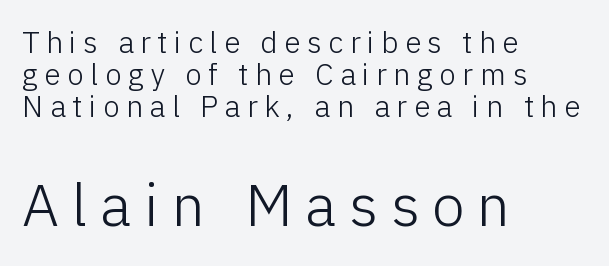
Reading down the block, your eye returns to a fixed left position each line. These two chunks differ in scale, with the bottom chunk taking the larger measure. The gaps between neighbouring characters are conspicuously large. Interline gaps are noticeably narrow in this sample. Stem width sits at or under what a default text font uses. Rule under the text: the space is simply empty.
